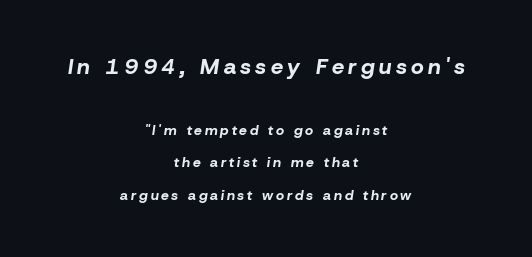
Q: Is the text bold? A: Yes.
Q: Is the text italic (slanted)? A: Yes, it leans right by about 8 degrees.
Q: Is the text underlined? A: No.
Q: How is the paragraph aligned? A: Centered.
Q: Is the spacing between letters normal or unusually wide? A: Unusually wide.
Q: Is the spacing between lines tight, normal or loose? A: Loose.
Q: Which block of text is set in a larger size, the first (top) or the second (bottom)? A: The first (top) one.
